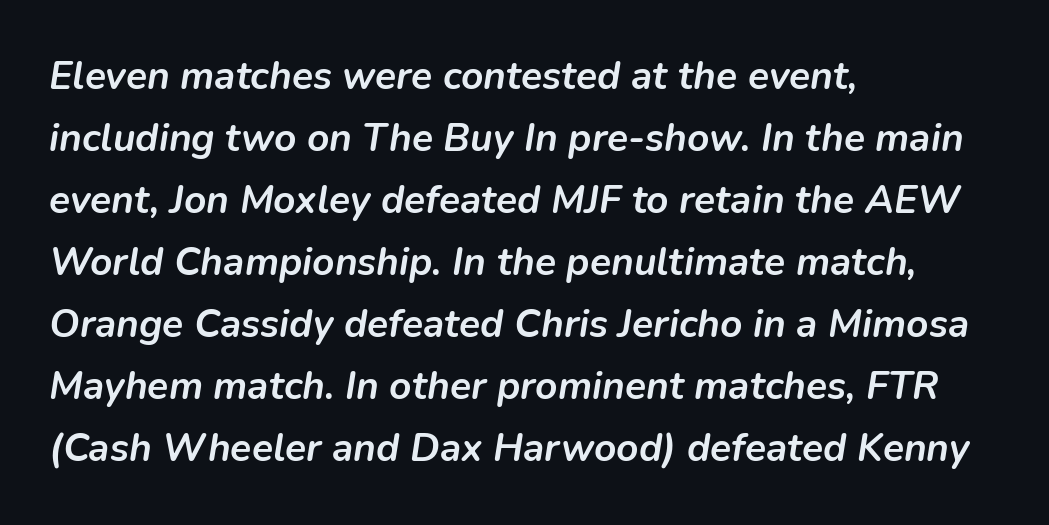
{"italic": "yes", "lean": "right", "slant_degrees": 9, "bold": "yes", "weight": "semibold", "width": "normal", "stroke_contrast": "low", "x_height": "medium", "monospaced": "no", "underline": "no", "align": "left", "line_spacing": "normal", "line_spacing_ratio": 1.59, "letter_spacing": "normal", "letter_spacing_em": 0.0, "glyph_px": 39}
